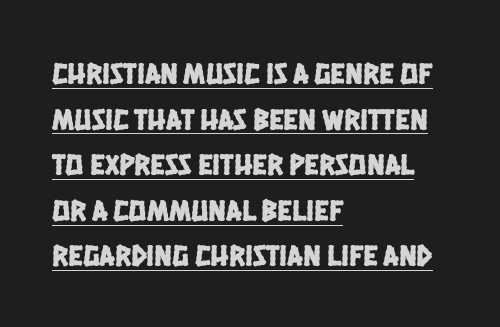
The image shows 30 px condensed sans-serif type; set left-aligned, normal line spacing (1.52x), normal letter spacing, underlined; low stroke contrast and a large x-height.
